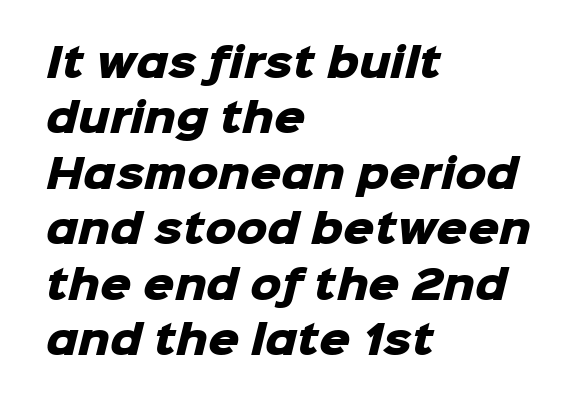
{"serif": "no", "bold": "yes", "weight": "heavy", "width": "normal", "stroke_contrast": "low", "x_height": "medium", "monospaced": "no", "underline": "no", "align": "left", "line_spacing": "normal", "line_spacing_ratio": 1.42, "letter_spacing": "normal", "letter_spacing_em": 0.0, "glyph_px": 39}
